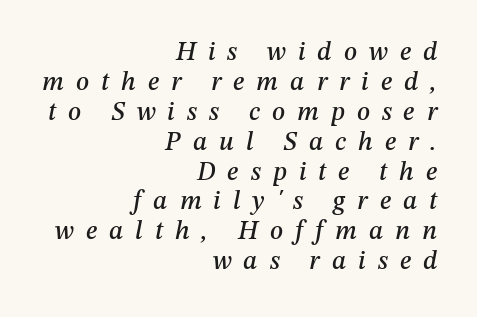
{"italic": "yes", "lean": "right", "slant_degrees": 12, "underline": "no", "align": "right", "line_spacing": "tight", "line_spacing_ratio": 1.15, "letter_spacing": "wide", "letter_spacing_em": 0.46, "glyph_px": 26}
